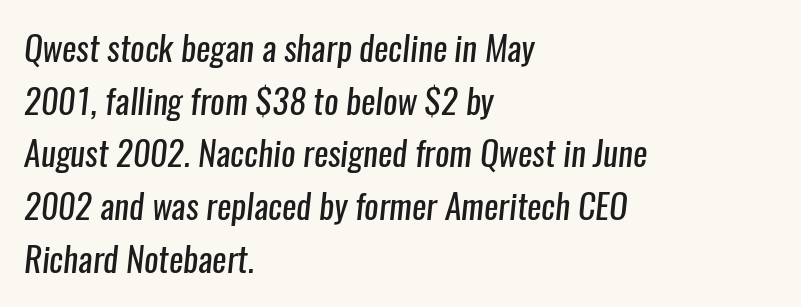
Rows of type keep a routine distance in the vertical direction. Note the varied advance widths — an 'i' is clearly narrower than an 'm'. Nobody touched the tracking dial on this one. Bare-footed words on every line.
